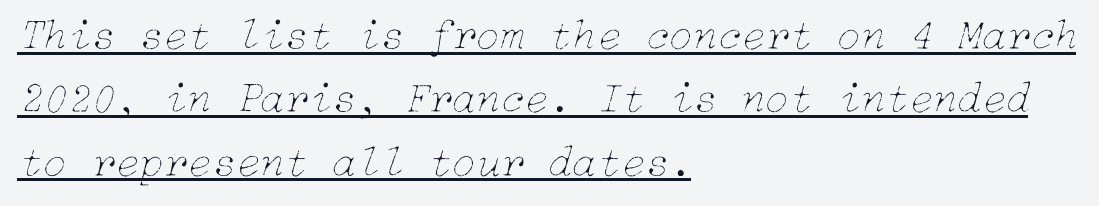
The image shows 44 px thin type, italic (leaning right); set left-aligned, normal line spacing (1.44x), normal letter spacing, underlined; low stroke contrast and a medium x-height.
